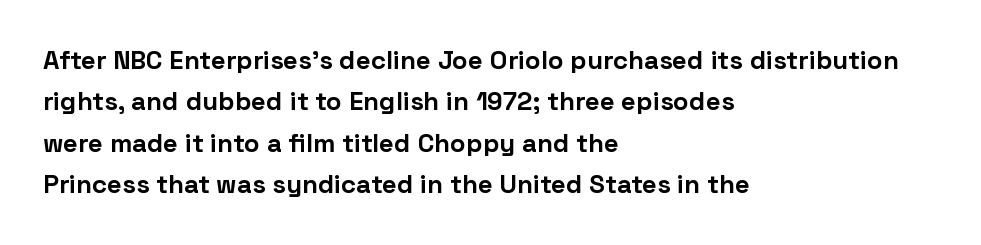
{"italic": "no", "bold": "yes", "underline": "no", "align": "left", "line_spacing": "normal", "line_spacing_ratio": 1.59, "letter_spacing": "normal", "letter_spacing_em": 0.0, "glyph_px": 26}
